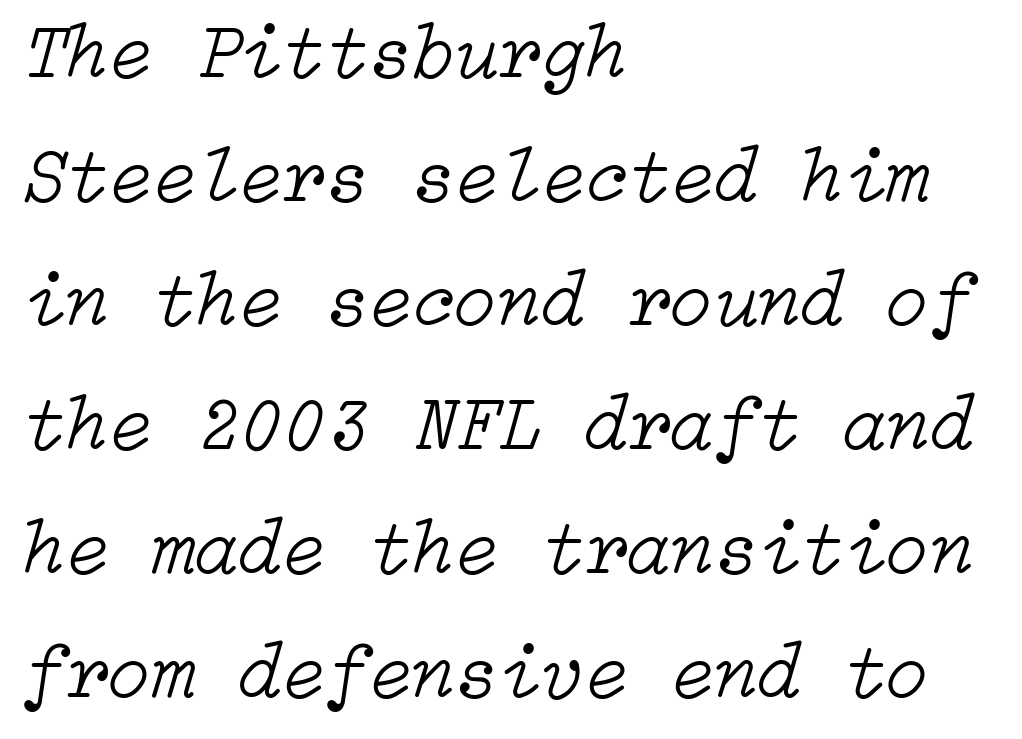
Notice how the stems are inclined rather than vertical — that's the hallmark of italics. Descender tails drop into unmarked territory. Nothing heavy about these letters — not bold at all. The designer left line spacing at the default. The setting favours the left margin, as ordinary paragraphs usually do.
